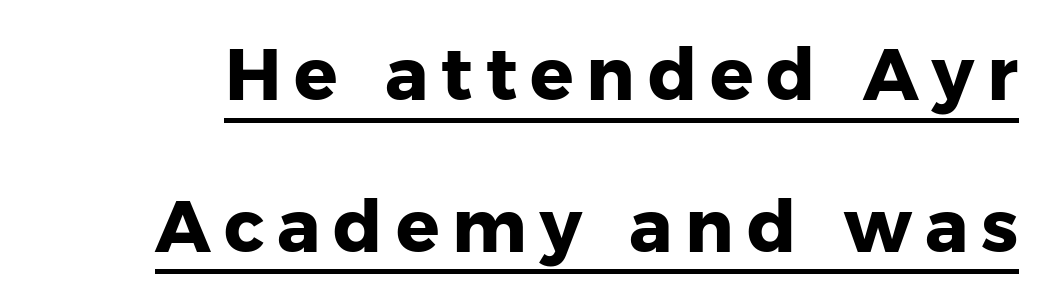
{"serif": "no", "italic": "no", "bold": "yes", "weight": "heavy", "width": "normal", "stroke_contrast": "low", "x_height": "medium", "monospaced": "no", "underline": "yes", "line_spacing": "loose", "line_spacing_ratio": 2.11, "glyph_px": 72}
